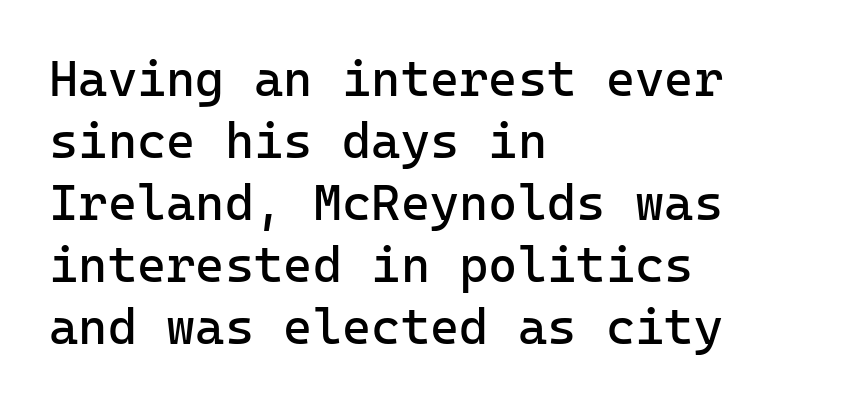
The image shows 50 px regular-weight sans-serif type, upright; set left-aligned, line spacing 1.24x, normal letter spacing, not underlined; low stroke contrast and a medium x-height.
